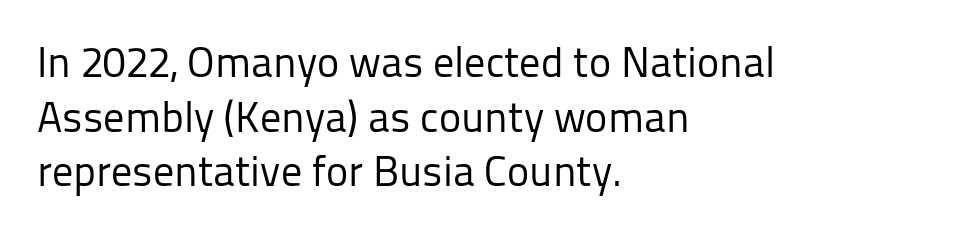
Q: Is the text bold? A: No.
Q: Is the text italic (slanted)? A: No, it is upright.
Q: Is the typeface a serif or a sans-serif typeface? A: Sans-serif.
Q: Is the text underlined? A: No.
Q: How is the paragraph aligned? A: Left-aligned.
Q: Is the spacing between letters normal or unusually wide? A: Normal.
Q: Is the spacing between lines tight, normal or loose? A: Normal.
Q: Width (condensed, normal, or wide)? A: Normal.
Q: Stroke contrast? A: Low.
Q: x-height? A: Medium.
Q: Monospaced? A: No.
